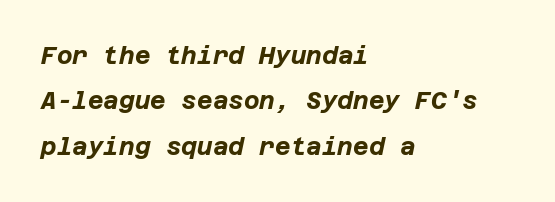
The image shows 24 px bold type, italic (leaning right); set left-aligned, line spacing 1.89x, normal letter spacing, not underlined.
